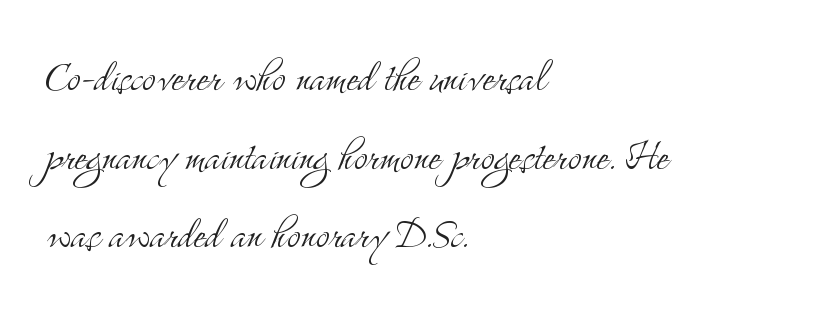
{"serif": "yes", "bold": "no", "weight": "light", "width": "condensed", "stroke_contrast": "medium", "x_height": "small", "monospaced": "no", "underline": "no", "align": "left", "line_spacing": "normal", "line_spacing_ratio": 1.54, "letter_spacing": "normal", "letter_spacing_em": 0.0, "glyph_px": 51}
